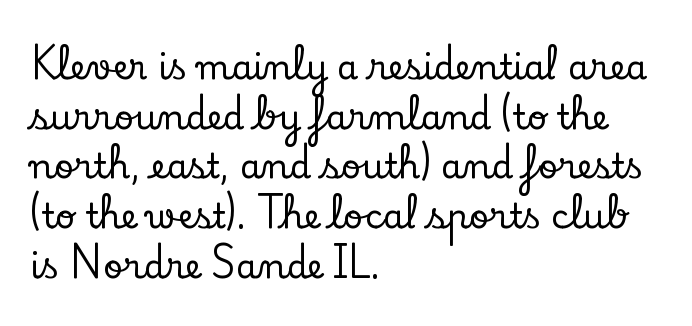
The image shows 34 px text type, upright; set left-aligned, normal line spacing (1.46x), normal letter spacing, not underlined; low stroke contrast and a small x-height.
